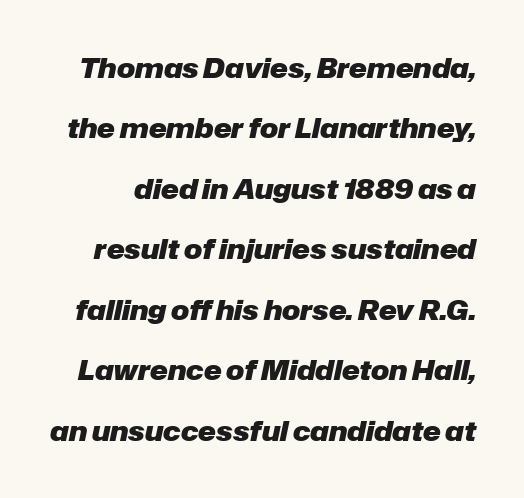
Q: Is the text bold? A: Yes.
Q: Is the text italic (slanted)? A: Yes, it leans right by about 12 degrees.
Q: Is the text underlined? A: No.
Q: Is the spacing between letters normal or unusually wide? A: Normal.
Q: Is the spacing between lines tight, normal or loose? A: Loose.
